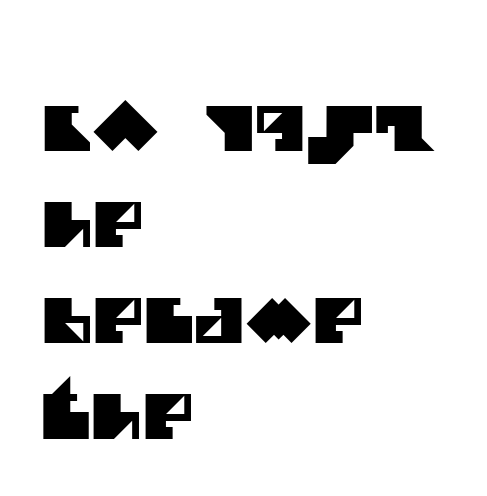
The image shows 62 px sans-serif type; set left-aligned, normal line spacing (1.55x), normal letter spacing, not underlined; medium stroke contrast and a large x-height.
